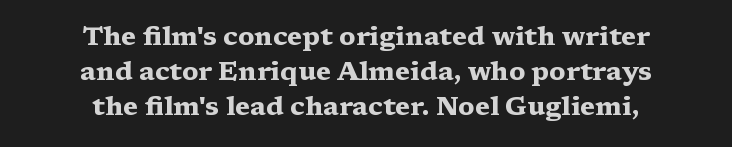
The image shows 26 px bold type, upright; set centered, normal line spacing (1.34x), normal letter spacing, not underlined.
